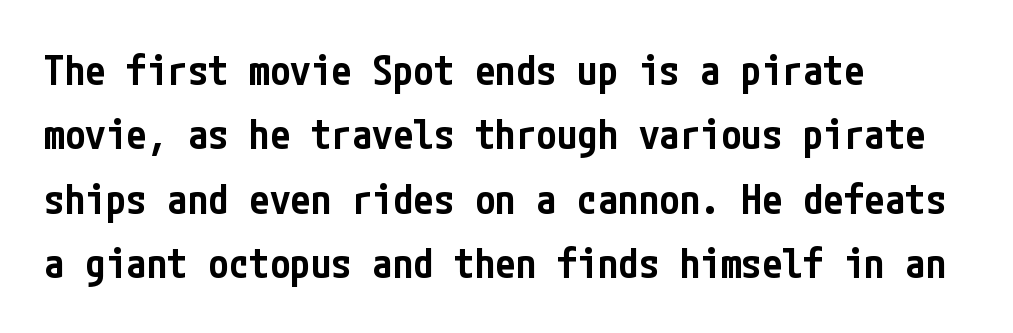
The image shows 41 px semibold, condensed sans-serif type, upright; set left-aligned, normal line spacing (1.57x), normal letter spacing, not underlined; low stroke contrast and a medium x-height.
